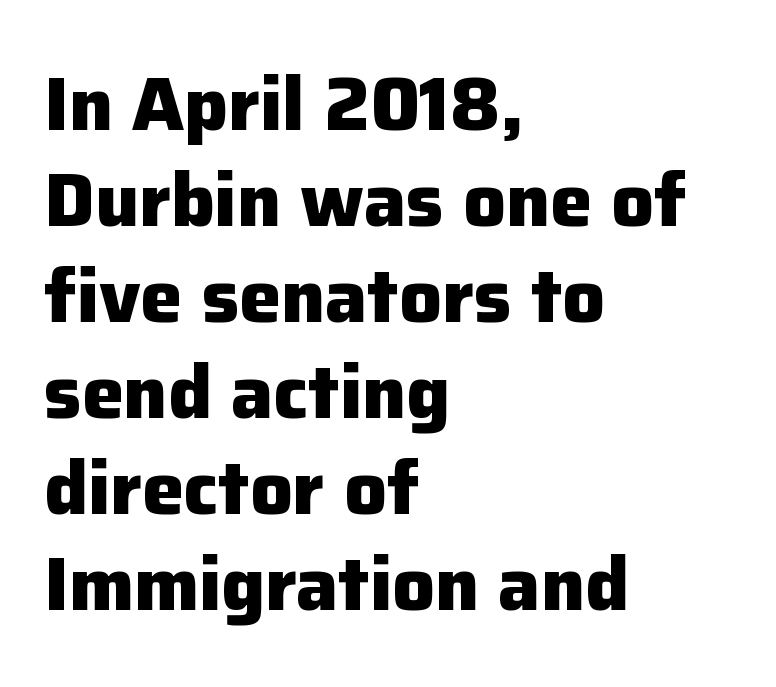
The lines sit at an ordinary, default distance from one another. Casual observation: everything's shoved over to the left. Clear beneath every line of the passage. No feet cap the strokes, marking this as sans-serif type.
